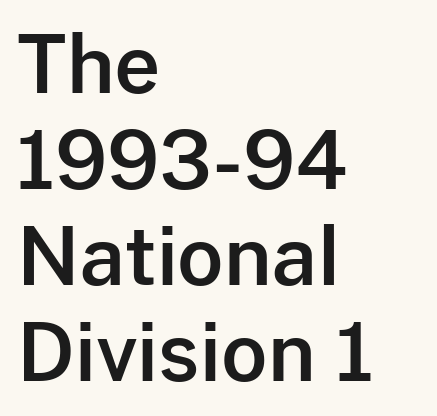
Students, note that the glyphs here touch the page at normal intervals. Tall strokes in this sample are plumb rather than angled. Is this a fixed-width face? No — the glyphs have proportional, varying widths. These lines stack with their left ends in a neat column. Descender tails drop into unmarked territory. Does the type have serifs? No, each stem ends abruptly.
